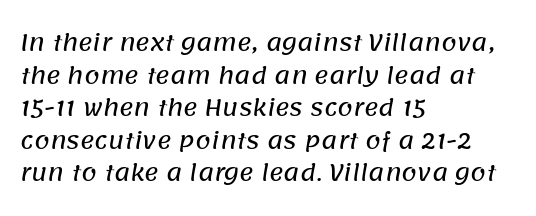
The image shows 22 px text type; set left-aligned, normal line spacing (1.48x), normal letter spacing, not underlined.
